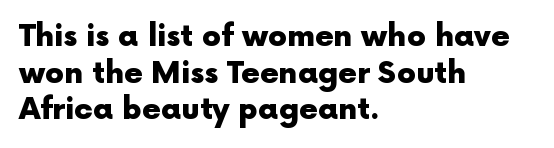
Q: Is the text bold? A: Yes.
Q: Is the text italic (slanted)? A: No, it is upright.
Q: Is the typeface a serif or a sans-serif typeface? A: Sans-serif.
Q: Is the text underlined? A: No.
Q: How is the paragraph aligned? A: Left-aligned.
Q: Is the spacing between letters normal or unusually wide? A: Normal.
Q: Width (condensed, normal, or wide)? A: Normal.
Q: x-height? A: Medium.
Q: Monospaced? A: No.
